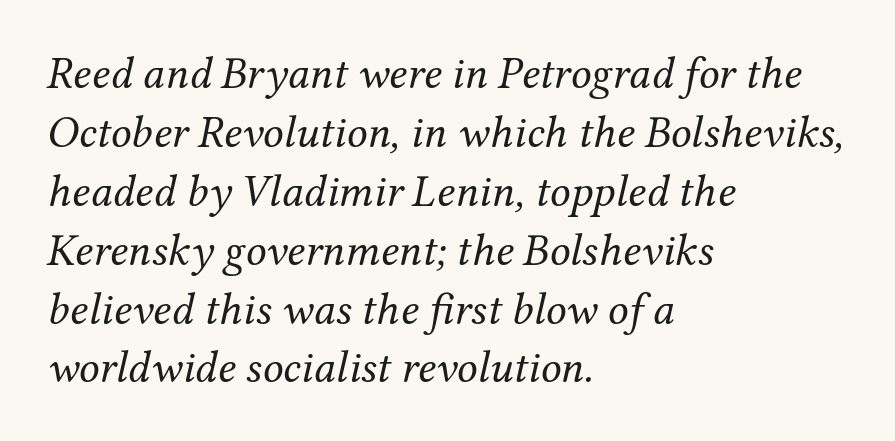
{"serif": "yes", "italic": "yes", "lean": "right", "slant_degrees": 12, "bold": "no", "weight": "regular", "width": "normal", "stroke_contrast": "medium", "x_height": "medium", "monospaced": "no", "underline": "no", "align": "left", "line_spacing": "normal", "line_spacing_ratio": 1.28, "letter_spacing": "normal", "letter_spacing_em": 0.0, "glyph_px": 46}
